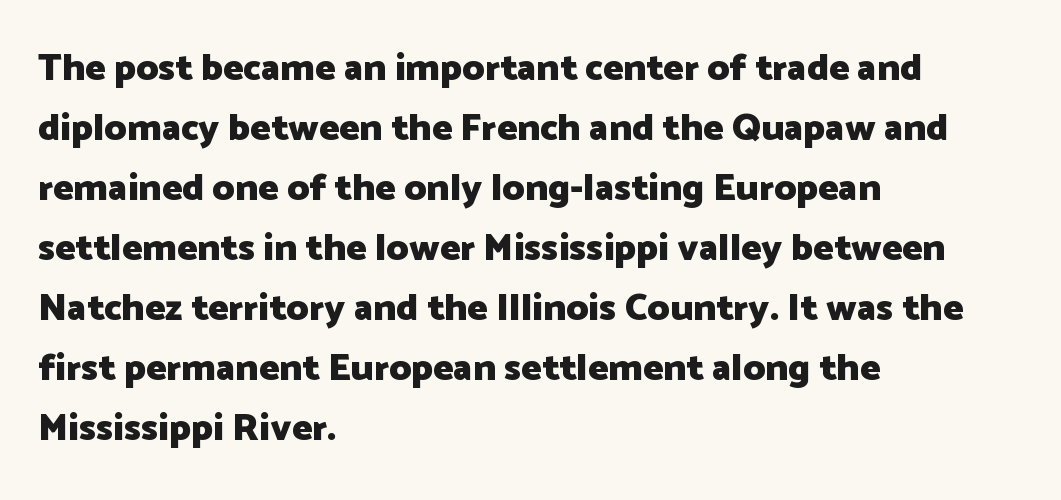
{"serif": "no", "italic": "no", "bold": "yes", "weight": "heavy", "width": "normal", "stroke_contrast": "low", "x_height": "medium", "monospaced": "no", "underline": "no", "align": "left", "line_spacing": "normal", "line_spacing_ratio": 1.58, "letter_spacing": "normal", "letter_spacing_em": 0.0, "glyph_px": 38}
